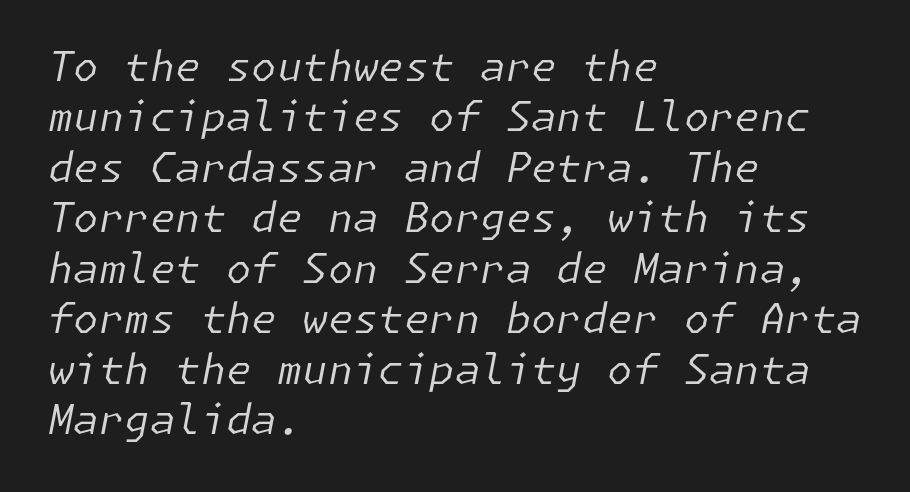
Q: Is the text bold? A: No.
Q: Is the text italic (slanted)? A: Yes, it leans right by about 11 degrees.
Q: Is the text underlined? A: No.
Q: How is the paragraph aligned? A: Left-aligned.
Q: Is the spacing between letters normal or unusually wide? A: Normal.
Q: Width (condensed, normal, or wide)? A: Normal.
Q: Stroke contrast? A: Low.
Q: x-height? A: Medium.
